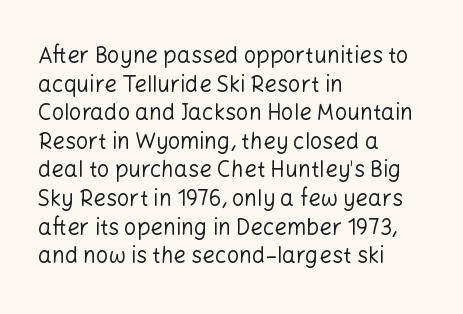
{"italic": "no", "bold": "no", "underline": "no", "align": "left", "line_spacing": "normal", "line_spacing_ratio": 1.3, "letter_spacing": "normal", "letter_spacing_em": 0.0, "glyph_px": 22}
